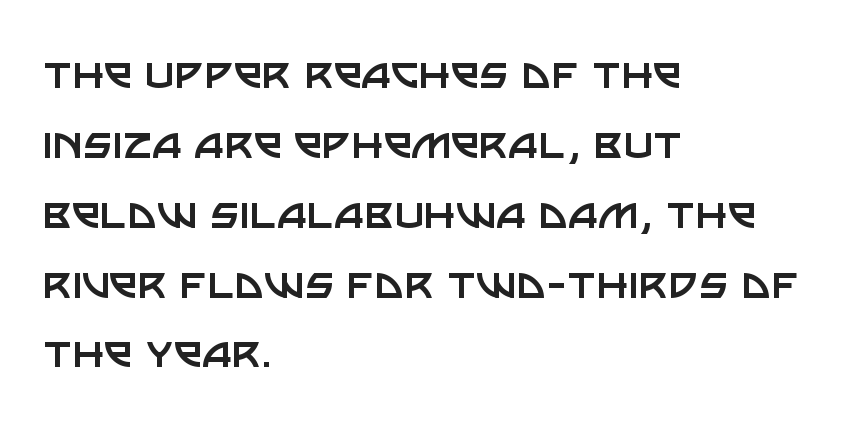
Q: Is the text bold? A: No.
Q: Is the text italic (slanted)? A: No, it is upright.
Q: Is the typeface a serif or a sans-serif typeface? A: Sans-serif.
Q: Is the text underlined? A: No.
Q: How is the paragraph aligned? A: Left-aligned.
Q: Is the spacing between letters normal or unusually wide? A: Normal.
Q: Is the spacing between lines tight, normal or loose? A: Normal.
Q: Width (condensed, normal, or wide)? A: Normal.
Q: Stroke contrast? A: Low.
Q: x-height? A: Large.
Q: Monospaced? A: No.
